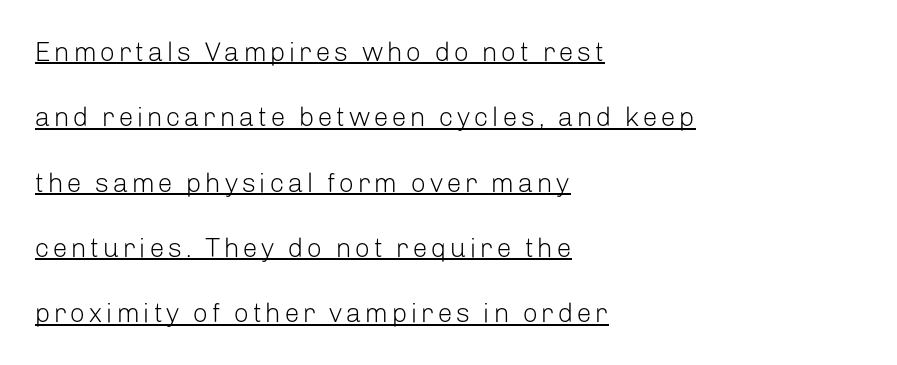
The image shows 27 px text type, upright; set left-aligned, loose line spacing (2.42x), underlined.
